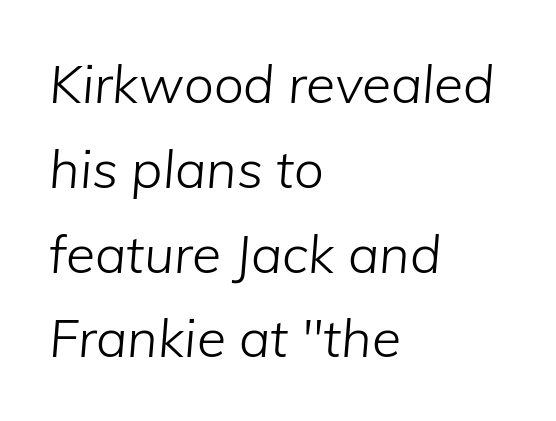
Q: Is the text bold? A: No.
Q: Is the text italic (slanted)? A: Yes, it leans right by about 5 degrees.
Q: Is the text underlined? A: No.
Q: How is the paragraph aligned? A: Left-aligned.
Q: Is the spacing between letters normal or unusually wide? A: Normal.
Q: Is the spacing between lines tight, normal or loose? A: Normal.
Q: Width (condensed, normal, or wide)? A: Normal.
Q: Stroke contrast? A: Low.
Q: x-height? A: Medium.
Q: Monospaced? A: No.
